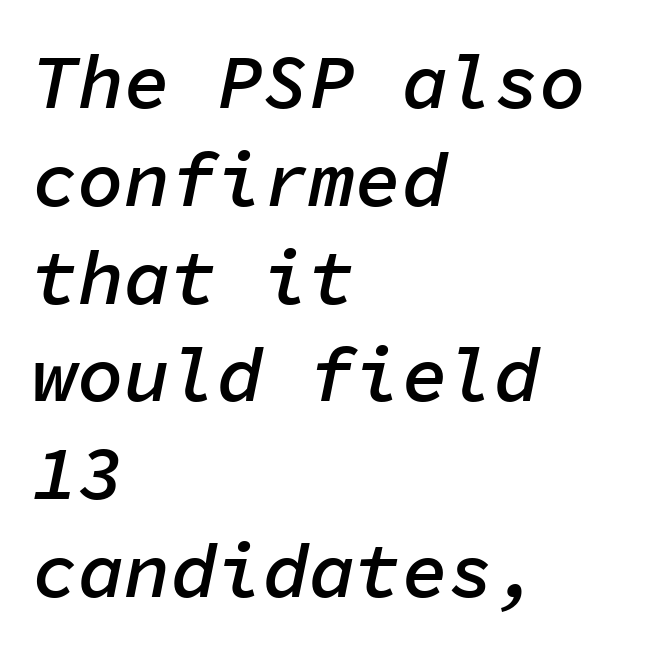
Q: Is the text bold? A: Semi-bold.
Q: Is the text italic (slanted)? A: Yes, it leans right by about 11 degrees.
Q: Is the text underlined? A: No.
Q: How is the paragraph aligned? A: Left-aligned.
Q: Is the spacing between letters normal or unusually wide? A: Normal.
Q: Is the spacing between lines tight, normal or loose? A: Normal.
Q: Width (condensed, normal, or wide)? A: Normal.
Q: Stroke contrast? A: Low.
Q: x-height? A: Medium.
Q: Monospaced? A: Yes.
